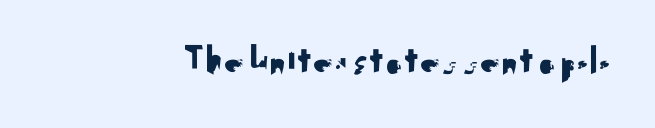
{"serif": "no", "italic": "no", "width": "normal", "stroke_contrast": "medium", "x_height": "small", "monospaced": "no", "underline": "no", "letter_spacing": "normal", "letter_spacing_em": 0.0, "glyph_px": 40}
